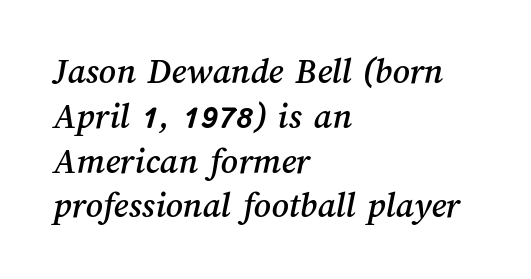
{"width": "normal", "stroke_contrast": "medium", "x_height": "medium", "monospaced": "no", "underline": "no", "align": "left", "line_spacing_ratio": 1.21, "letter_spacing": "normal", "letter_spacing_em": 0.0, "glyph_px": 37}
